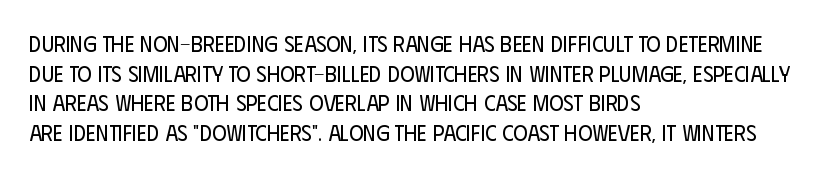
The image shows 22 px text type, upright; set left-aligned, normal line spacing (1.35x), normal letter spacing, not underlined.
